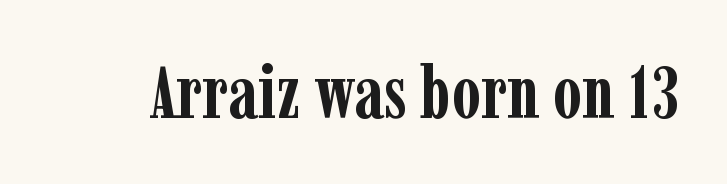
{"serif": "yes", "italic": "no", "bold": "yes", "weight": "semibold", "width": "condensed", "stroke_contrast": "low", "x_height": "medium", "monospaced": "no", "underline": "no", "letter_spacing": "normal", "letter_spacing_em": 0.0, "glyph_px": 74}
